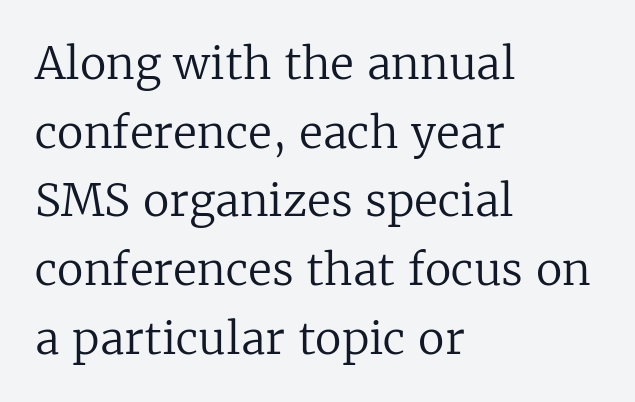
The image shows 44 px regular-weight serif type, upright; set left-aligned, normal line spacing (1.56x), normal letter spacing, not underlined; low stroke contrast and a medium x-height.
